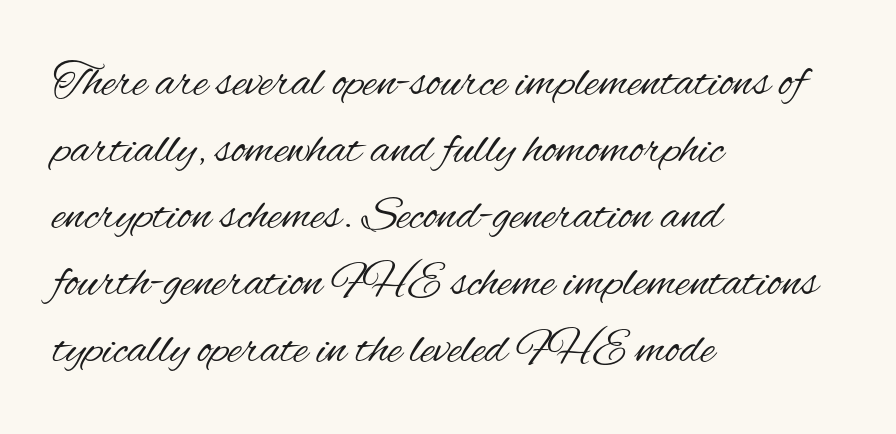
The rendering uses a moderate line-height, typical for paragraphs. Left-aligned paragraph, ragged on the right. Each word holds together tightly as a unit, with standard inter-letter gaps. This is sans-serif lettering, the kind often seen on screens and signage. Is this a fixed-width face? No — the glyphs have proportional, varying widths.
